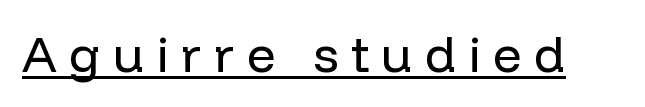
In terms of posture, this sample is upright. Quick note: underline on. Font category for this specimen: sans-serif. Spacing verdict: proportional, widths tailored to each character.
